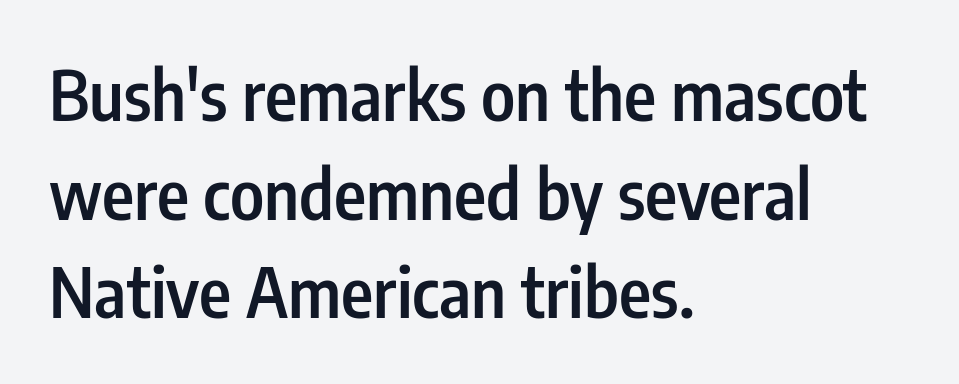
Letter spacing: default. This is roman type, the default non-slanted kind. Caption: multi-line text, flush left, ragged right. A fair bit of extra ink — the face is semibold, not bold.
